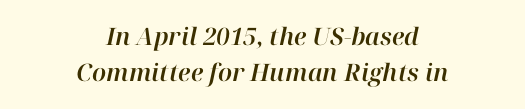
The image shows 24 px text type, italic (leaning right); set centered, normal line spacing (1.52x), normal letter spacing, not underlined.
